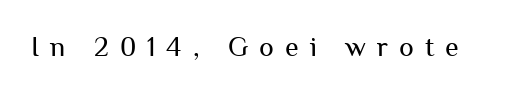
Q: Is the text bold? A: No.
Q: Is the text italic (slanted)? A: No, it is upright.
Q: Is the typeface a serif or a sans-serif typeface? A: Sans-serif.
Q: Is the text underlined? A: No.
Q: Is the spacing between letters normal or unusually wide? A: Unusually wide.
Q: Width (condensed, normal, or wide)? A: Normal.
Q: Stroke contrast? A: Medium.
Q: x-height? A: Medium.
Q: Monospaced? A: No.
